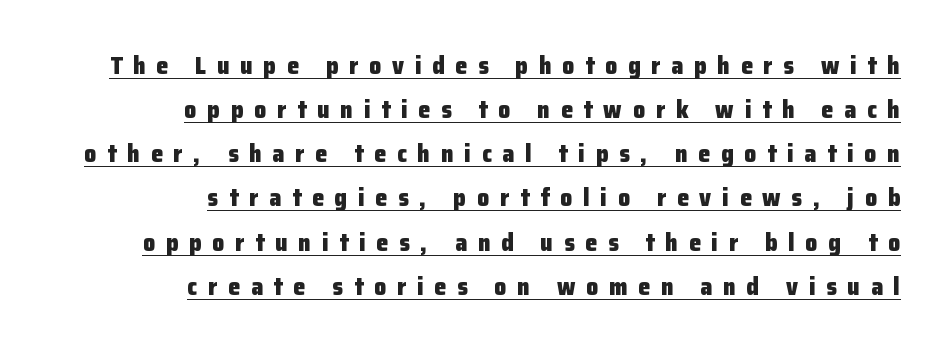
There is plenty of visible air inserted between adjacent glyphs. Italic? Not at all — the glyphs are vertical. A rule runs beneath these lines of type. In CSS terms this would be text-align: right.
